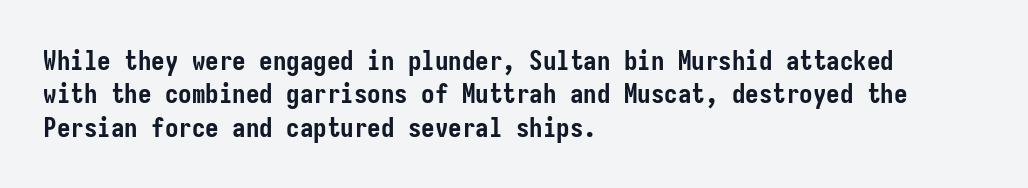
There is no visible air inserted between adjacent glyphs. Compared with a centered layout, this one pins lines to the left instead. The strokes are fattened all the way to bold. A typesetter would mark this as roman, not italic. The words here are not underlined.
